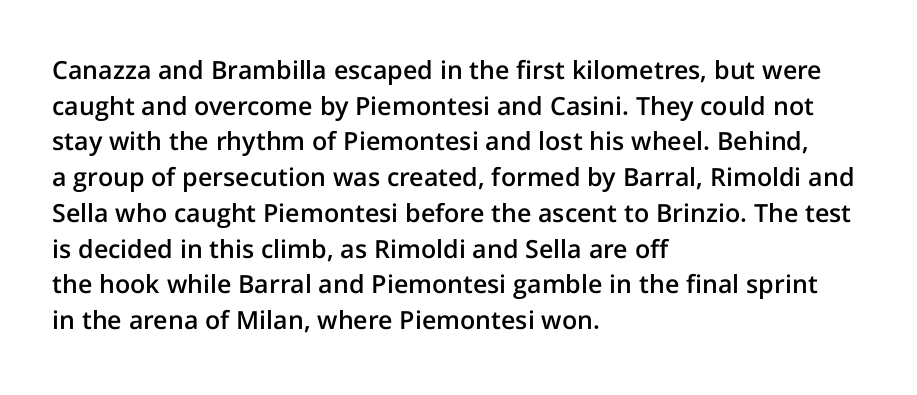
The vertical gap from one line to the next is medium. Which margin do the lines hug? The left one — the right edge is uneven. If you drew a line through each stem, it would be perfectly vertical. Has an underline been added? It has not.
